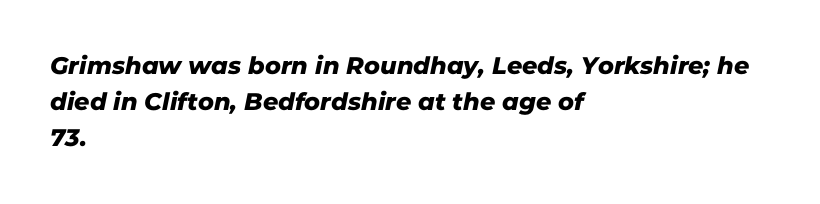
{"underline": "no", "align": "left", "line_spacing": "normal", "line_spacing_ratio": 1.51, "letter_spacing": "normal", "letter_spacing_em": 0.0, "glyph_px": 24}
